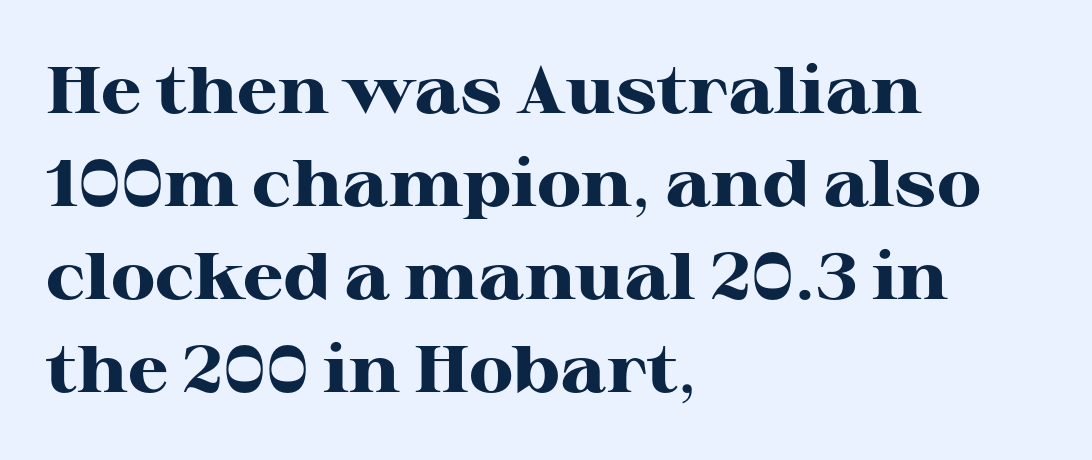
Q: Is the text bold? A: Yes.
Q: Is the text italic (slanted)? A: No, it is upright.
Q: Is the typeface a serif or a sans-serif typeface? A: Serif.
Q: Is the text underlined? A: No.
Q: How is the paragraph aligned? A: Left-aligned.
Q: Is the spacing between letters normal or unusually wide? A: Normal.
Q: Is the spacing between lines tight, normal or loose? A: Normal.
Q: Width (condensed, normal, or wide)? A: Wide.
Q: Stroke contrast? A: High.
Q: x-height? A: Medium.
Q: Monospaced? A: No.
